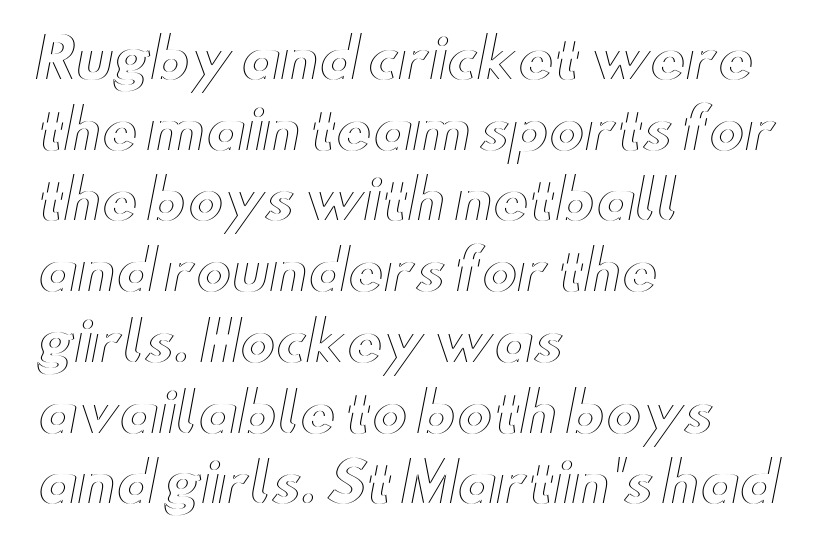
{"width": "wide", "x_height": "small", "monospaced": "no", "underline": "no", "align": "left", "line_spacing": "normal", "line_spacing_ratio": 1.31, "letter_spacing": "normal", "letter_spacing_em": 0.0, "glyph_px": 54}
